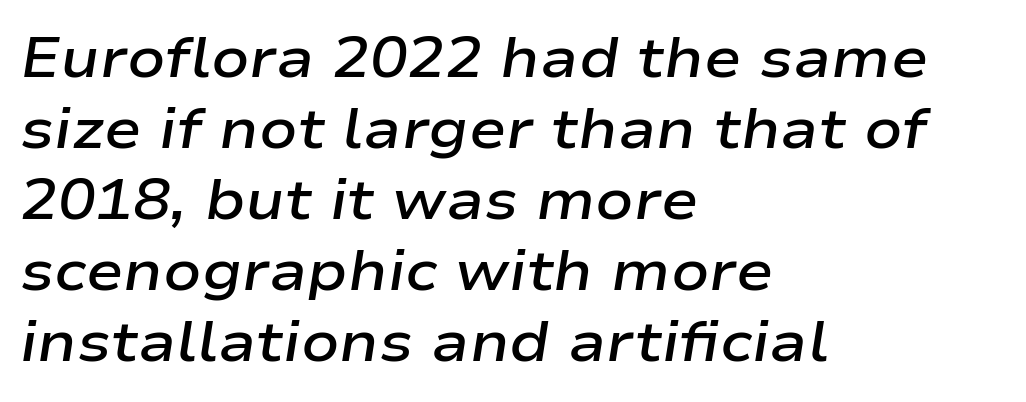
The image shows 56 px semibold, wide type, italic (leaning right); set left-aligned, normal line spacing (1.27x), normal letter spacing, not underlined; low stroke contrast and a medium x-height.
